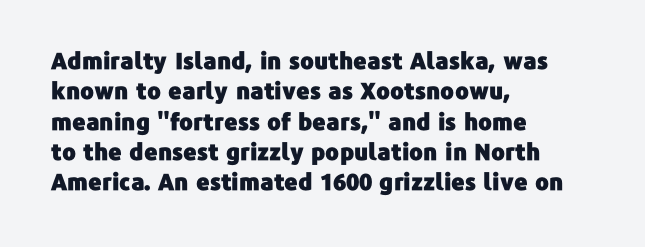
Q: Is the text italic (slanted)? A: No, it is upright.
Q: Is the text underlined? A: No.
Q: How is the paragraph aligned? A: Left-aligned.
Q: Is the spacing between letters normal or unusually wide? A: Normal.
Q: Is the spacing between lines tight, normal or loose? A: Normal.
